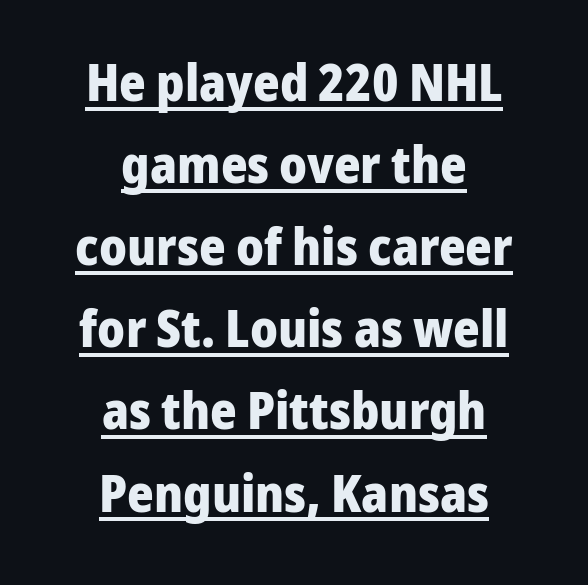
{"serif": "no", "italic": "no", "bold": "yes", "weight": "heavy", "width": "normal", "stroke_contrast": "low", "x_height": "medium", "monospaced": "no", "underline": "yes", "align": "center", "line_spacing": "normal", "line_spacing_ratio": 1.61, "letter_spacing": "normal", "letter_spacing_em": 0.0, "glyph_px": 51}
